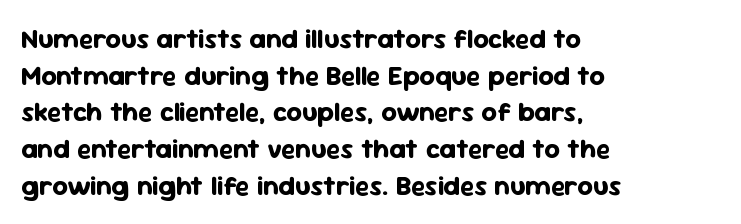
Q: Is the text bold? A: Yes.
Q: Is the text italic (slanted)? A: No, it is upright.
Q: Is the text underlined? A: No.
Q: How is the paragraph aligned? A: Left-aligned.
Q: Is the spacing between letters normal or unusually wide? A: Normal.
Q: Is the spacing between lines tight, normal or loose? A: Normal.
